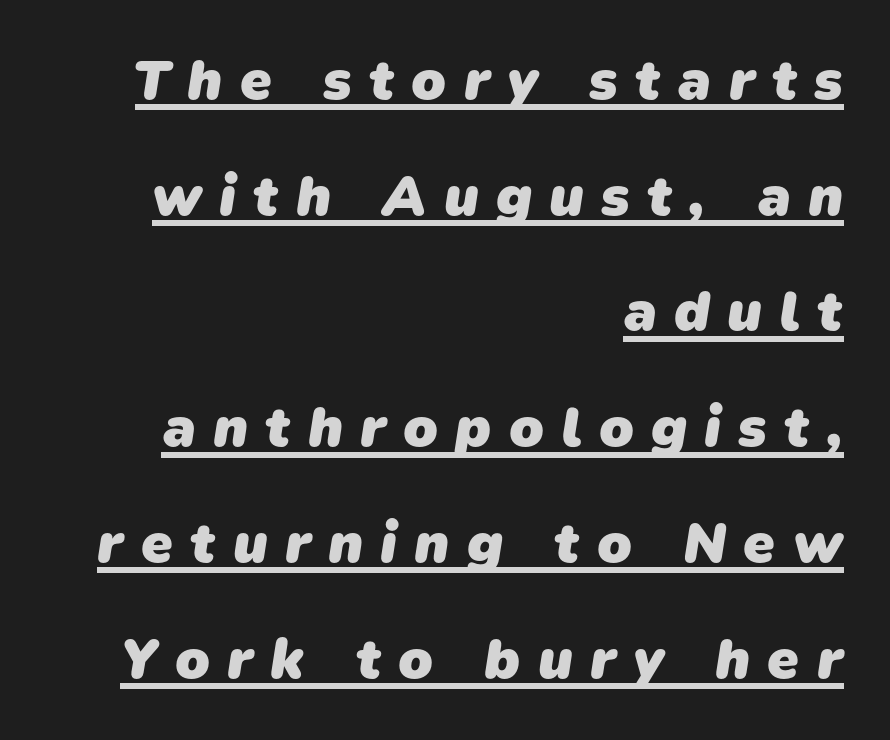
Each letter's strokes conclude bluntly, with no projecting serifs. The specimen includes a rule beneath the text block's lines. The passage shown has open, widely tracked lettering throughout. Does the copy run flush right? Yes — the right margin is perfectly even. As a designer I'd log this as weight 700, bold.
